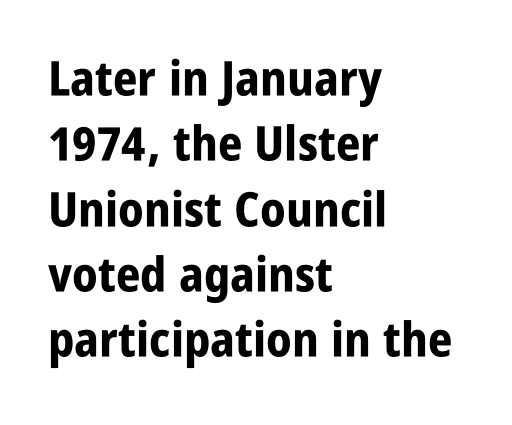
{"serif": "no", "italic": "no", "bold": "yes", "weight": "bold", "width": "condensed", "stroke_contrast": "low", "x_height": "large", "monospaced": "no", "underline": "no", "align": "left", "line_spacing": "normal", "line_spacing_ratio": 1.36, "letter_spacing": "normal", "letter_spacing_em": 0.0, "glyph_px": 48}
